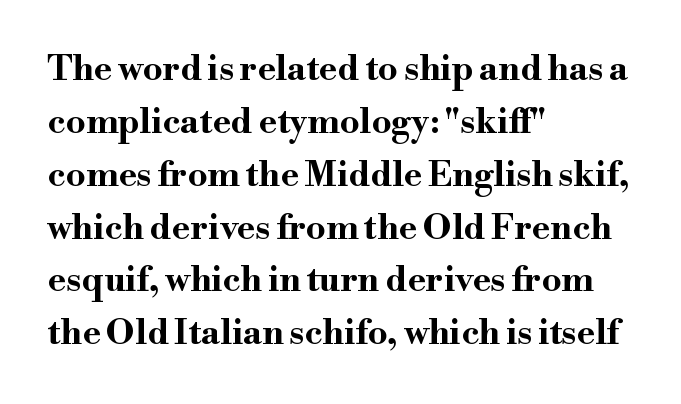
Its strokes are broad and dark, the hallmark of bold type. Does the copy run flush right? No — it runs flush left. Descenders are the only things crossing below the line. Looks like regular typesetting: each glyph gets only the width it needs. Nobody touched the tracking dial on this one.
